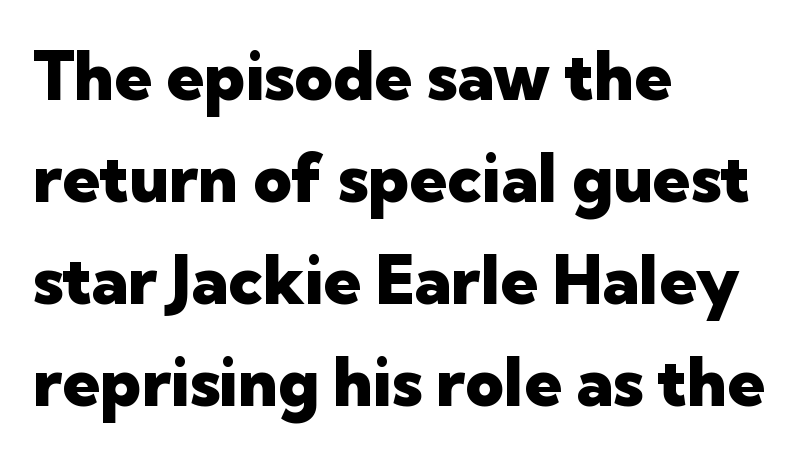
The image shows 67 px heavy sans-serif type, upright; set left-aligned, normal line spacing (1.52x), normal letter spacing, not underlined; low stroke contrast and a medium x-height.
